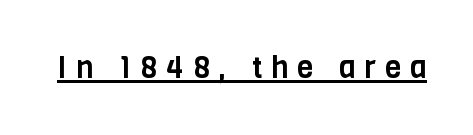
{"serif": "no", "italic": "no", "width": "condensed", "stroke_contrast": "low", "x_height": "large", "monospaced": "no", "underline": "yes", "letter_spacing": "wide", "letter_spacing_em": 0.3, "glyph_px": 30}
